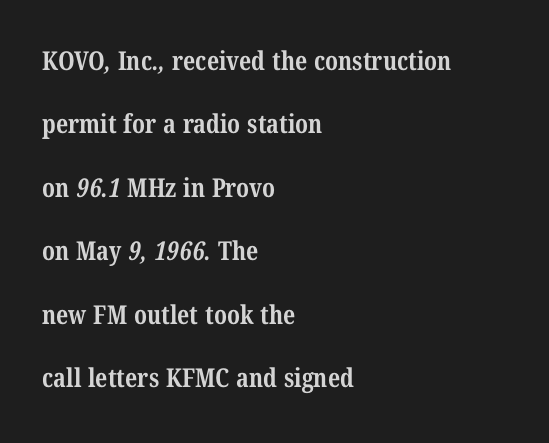
{"bold": "yes", "underline": "no", "align": "left", "line_spacing": "loose", "line_spacing_ratio": 2.44, "letter_spacing": "normal", "letter_spacing_em": 0.0, "glyph_px": 26}
